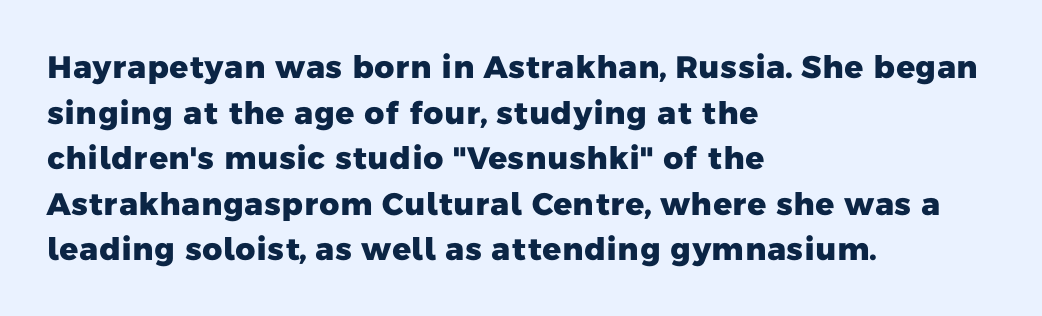
{"serif": "no", "bold": "yes", "weight": "heavy", "width": "normal", "stroke_contrast": "low", "x_height": "medium", "monospaced": "no", "underline": "no", "align": "left", "line_spacing": "normal", "line_spacing_ratio": 1.47, "letter_spacing": "normal", "letter_spacing_em": 0.0, "glyph_px": 31}
